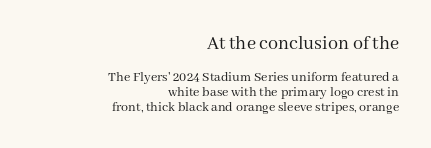
The image shows 20 px text type, upright; set right-aligned, tight line spacing (1.06x), normal letter spacing, not underlined; the first (top) block is 1.43x larger.
